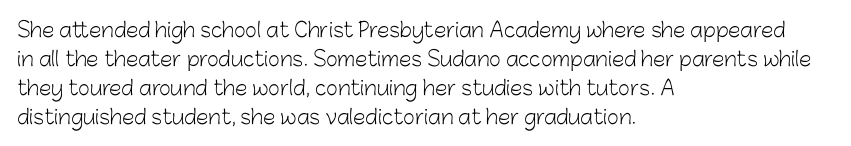
Q: Is the text bold? A: No.
Q: Is the text italic (slanted)? A: No, it is upright.
Q: Is the text underlined? A: No.
Q: How is the paragraph aligned? A: Left-aligned.
Q: Is the spacing between letters normal or unusually wide? A: Normal.
Q: Is the spacing between lines tight, normal or loose? A: Normal.
